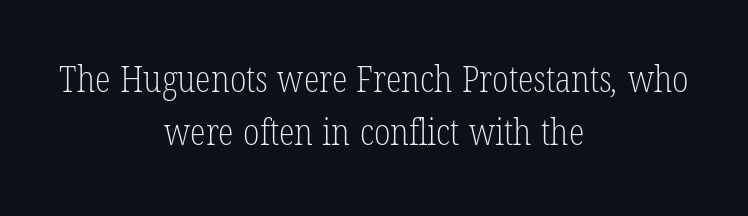
{"serif": "yes", "bold": "no", "weight": "light", "width": "condensed", "stroke_contrast": "low", "x_height": "medium", "monospaced": "no", "underline": "no", "align": "center", "line_spacing": "normal", "line_spacing_ratio": 1.46, "letter_spacing": "normal", "letter_spacing_em": 0.0, "glyph_px": 36}
